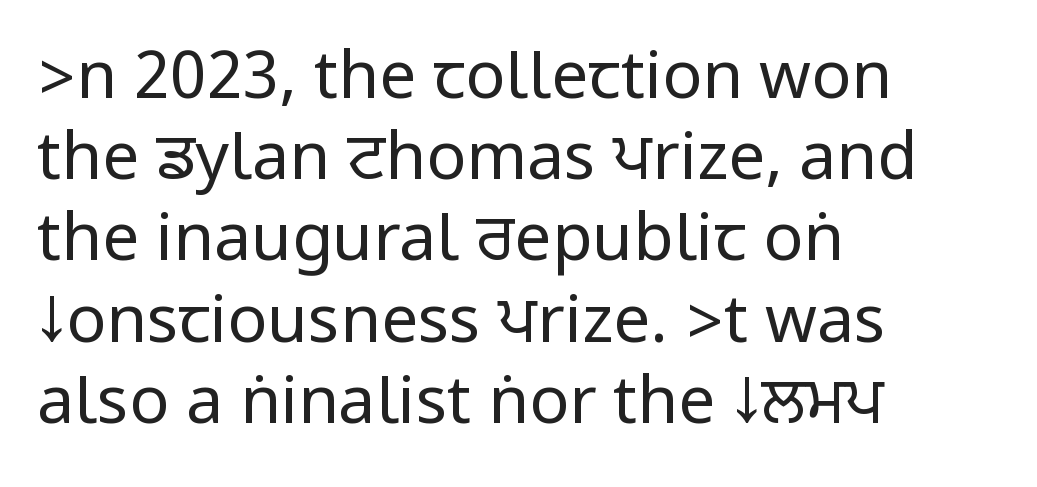
{"serif": "no", "italic": "no", "bold": "no", "weight": "regular", "width": "condensed", "stroke_contrast": "low", "underline": "no", "align": "left", "line_spacing_ratio": 1.23, "letter_spacing": "normal", "letter_spacing_em": 0.0, "glyph_px": 66}
